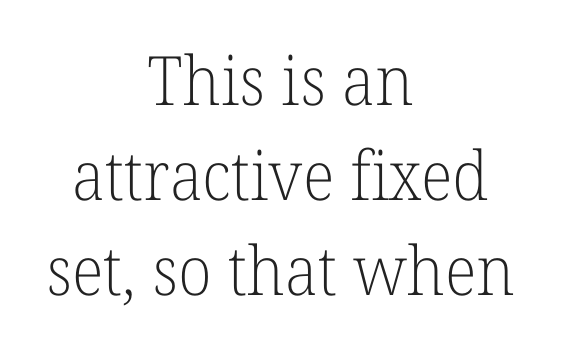
{"serif": "yes", "italic": "no", "bold": "no", "weight": "light", "width": "normal", "stroke_contrast": "low", "x_height": "medium", "monospaced": "no", "underline": "no", "align": "center", "line_spacing": "normal", "line_spacing_ratio": 1.4, "letter_spacing": "normal", "letter_spacing_em": 0.0, "glyph_px": 68}
